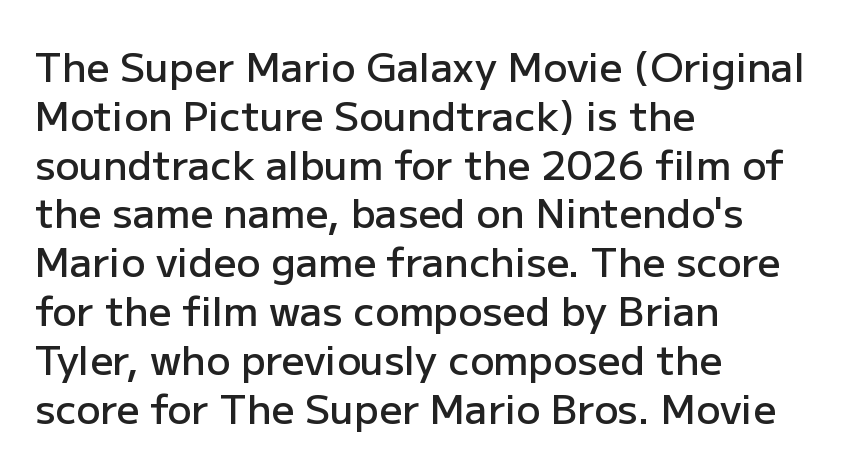
Q: Is the text bold? A: Semi-bold.
Q: Is the text italic (slanted)? A: No, it is upright.
Q: Is the typeface a serif or a sans-serif typeface? A: Sans-serif.
Q: Is the text underlined? A: No.
Q: How is the paragraph aligned? A: Left-aligned.
Q: Is the spacing between letters normal or unusually wide? A: Normal.
Q: Width (condensed, normal, or wide)? A: Normal.
Q: Stroke contrast? A: Low.
Q: x-height? A: Medium.
Q: Monospaced? A: No.
